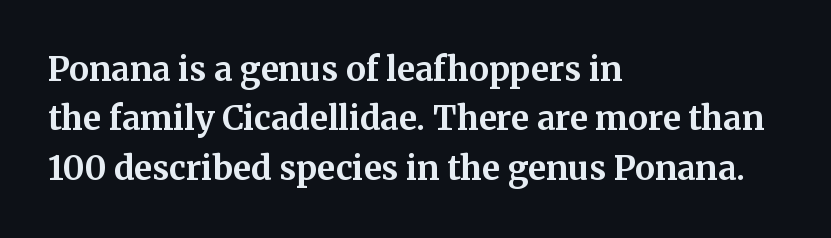
Q: Is the text bold? A: Yes.
Q: Is the text italic (slanted)? A: No, it is upright.
Q: Is the typeface a serif or a sans-serif typeface? A: Serif.
Q: Is the text underlined? A: No.
Q: How is the paragraph aligned? A: Left-aligned.
Q: Is the spacing between letters normal or unusually wide? A: Normal.
Q: Is the spacing between lines tight, normal or loose? A: Normal.
Q: Width (condensed, normal, or wide)? A: Normal.
Q: Stroke contrast? A: Medium.
Q: x-height? A: Medium.
Q: Monospaced? A: No.
